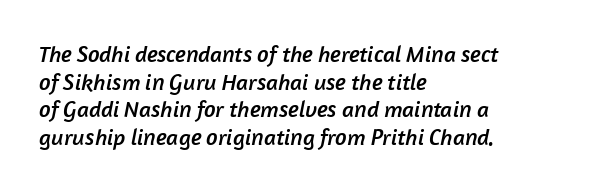
{"underline": "no", "align": "left", "line_spacing_ratio": 1.2, "letter_spacing": "normal", "letter_spacing_em": 0.0, "glyph_px": 23}
